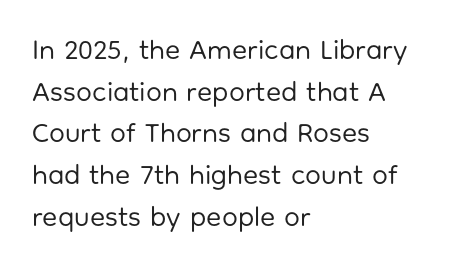
{"serif": "no", "italic": "no", "bold": "no", "weight": "regular", "width": "normal", "stroke_contrast": "low", "x_height": "medium", "monospaced": "no", "underline": "no", "align": "left", "line_spacing": "normal", "line_spacing_ratio": 1.49, "letter_spacing": "normal", "letter_spacing_em": 0.0, "glyph_px": 28}
